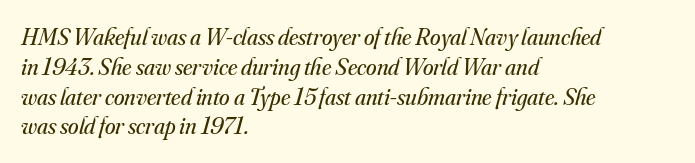
Q: Is the text bold? A: No.
Q: Is the text italic (slanted)? A: Yes, it leans right by about 16 degrees.
Q: Is the text underlined? A: No.
Q: How is the paragraph aligned? A: Left-aligned.
Q: Is the spacing between letters normal or unusually wide? A: Normal.
